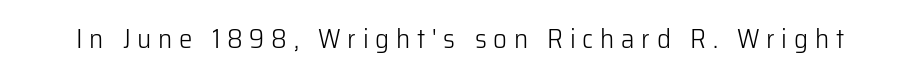
{"italic": "no", "bold": "no", "underline": "no", "letter_spacing": "wide", "letter_spacing_em": 0.25, "glyph_px": 27}
